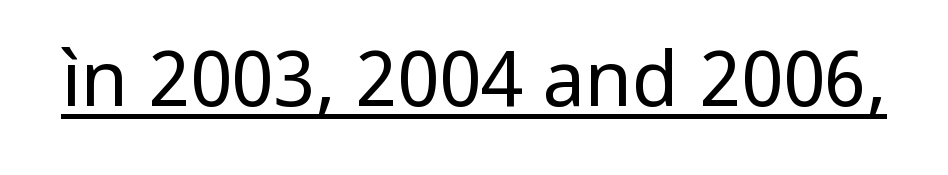
{"serif": "no", "italic": "no", "bold": "no", "weight": "regular", "width": "normal", "stroke_contrast": "low", "x_height": "medium", "monospaced": "no", "underline": "yes", "letter_spacing": "normal", "letter_spacing_em": 0.0, "glyph_px": 76}
